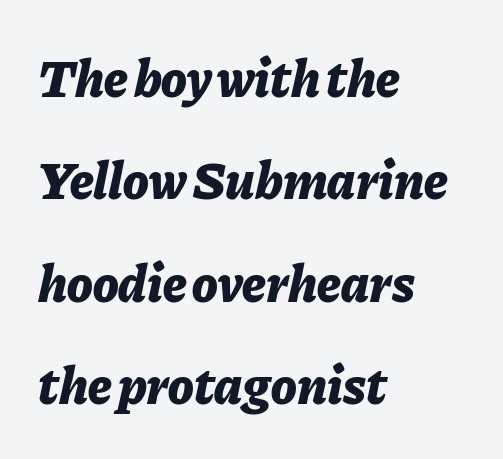
{"italic": "yes", "lean": "right", "slant_degrees": 11, "bold": "yes", "weight": "bold", "width": "normal", "stroke_contrast": "low", "x_height": "medium", "monospaced": "no", "underline": "no", "align": "left", "line_spacing": "loose", "line_spacing_ratio": 1.93, "letter_spacing": "normal", "letter_spacing_em": 0.0, "glyph_px": 53}
